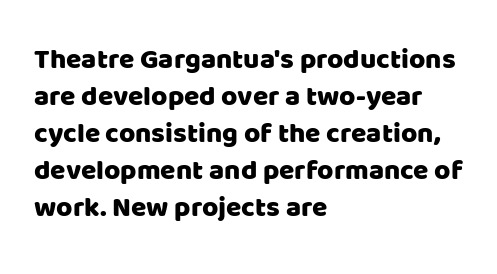
Q: Is the text italic (slanted)? A: No, it is upright.
Q: Is the typeface a serif or a sans-serif typeface? A: Sans-serif.
Q: Is the text underlined? A: No.
Q: How is the paragraph aligned? A: Left-aligned.
Q: Is the spacing between letters normal or unusually wide? A: Normal.
Q: Is the spacing between lines tight, normal or loose? A: Normal.
Q: Width (condensed, normal, or wide)? A: Normal.
Q: Stroke contrast? A: Low.
Q: x-height? A: Large.
Q: Monospaced? A: No.
